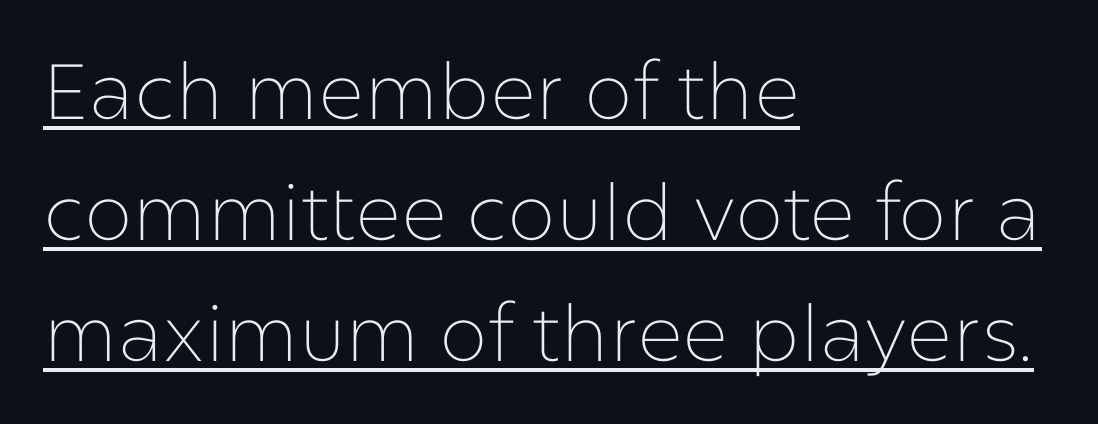
The image shows 78 px thin sans-serif type, upright; set left-aligned, normal line spacing (1.55x), normal letter spacing, underlined; low stroke contrast and a medium x-height.
